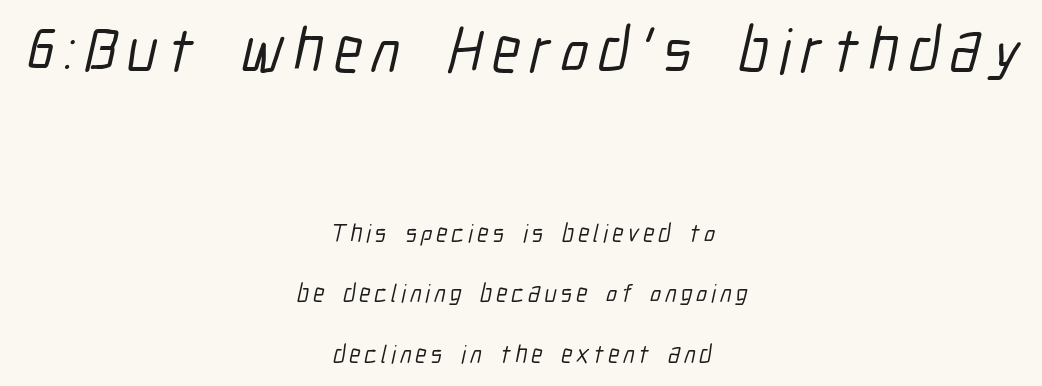
The image shows 63 px condensed sans-serif type; set centered, loose line spacing (2.41x), not underlined; the first (top) block is 2.52x larger; low stroke contrast and a medium x-height.
